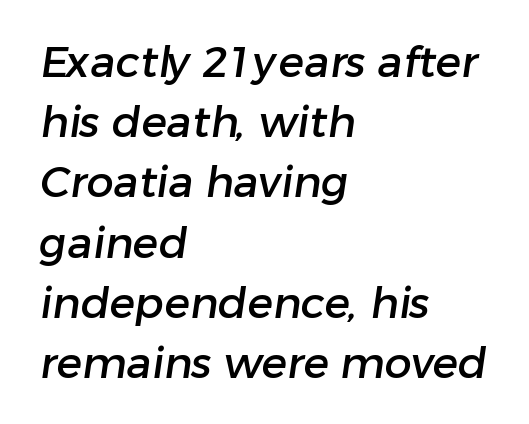
{"serif": "no", "width": "normal", "stroke_contrast": "low", "x_height": "medium", "monospaced": "no", "underline": "no", "align": "left", "line_spacing": "normal", "line_spacing_ratio": 1.4, "letter_spacing": "normal", "letter_spacing_em": 0.0, "glyph_px": 43}
